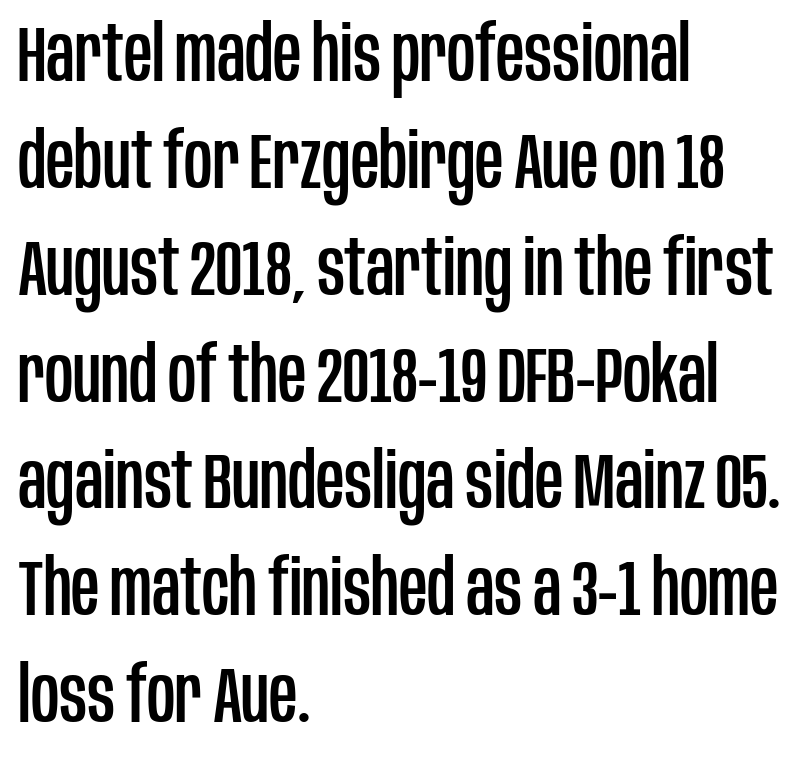
The image shows 78 px condensed sans-serif type, upright; set left-aligned, normal line spacing (1.37x), normal letter spacing, not underlined; low stroke contrast and a large x-height.
